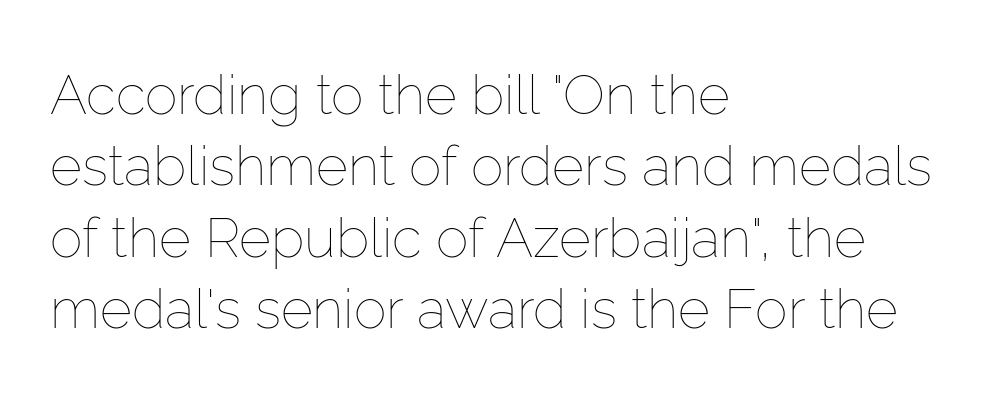
The image shows 55 px thin type, upright; set left-aligned, normal line spacing (1.3x), normal letter spacing, not underlined; low stroke contrast and a medium x-height.
